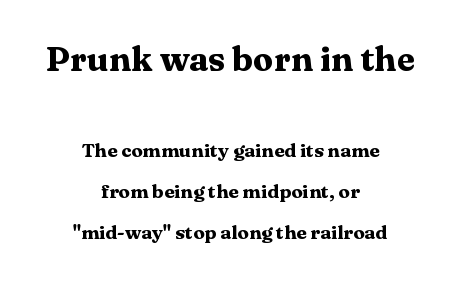
The image shows 34 px heavy, wide serif type, upright; set centered, loose line spacing (2.16x), normal letter spacing, not underlined; the first (top) block is 1.79x larger; medium stroke contrast and a medium x-height.
